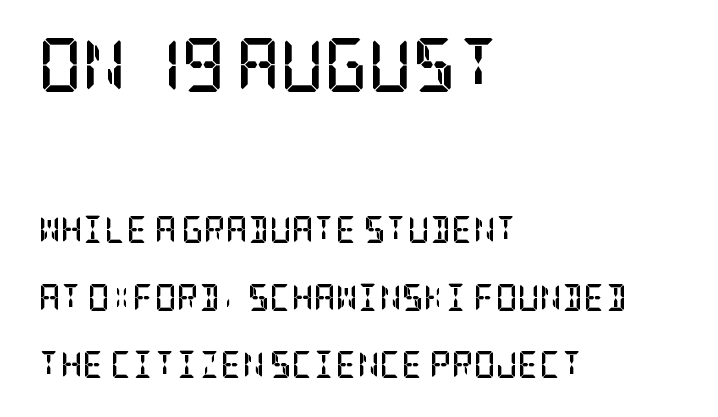
{"serif": "yes", "italic": "no", "bold": "yes", "weight": "semibold", "width": "condensed", "stroke_contrast": "low", "x_height": "large", "underline": "no", "align": "left", "line_spacing": "loose", "line_spacing_ratio": 2.5, "letter_spacing": "normal", "letter_spacing_em": 0.0, "larger_block": "first", "size_ratio": 2.0, "glyph_px": 54}
